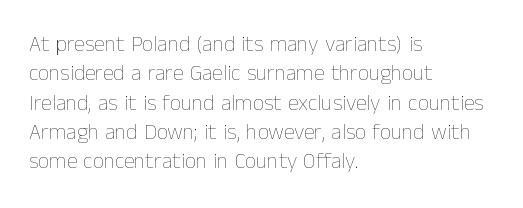
{"italic": "no", "bold": "no", "underline": "no", "align": "left", "line_spacing": "normal", "line_spacing_ratio": 1.33, "letter_spacing": "normal", "letter_spacing_em": 0.0, "glyph_px": 22}
